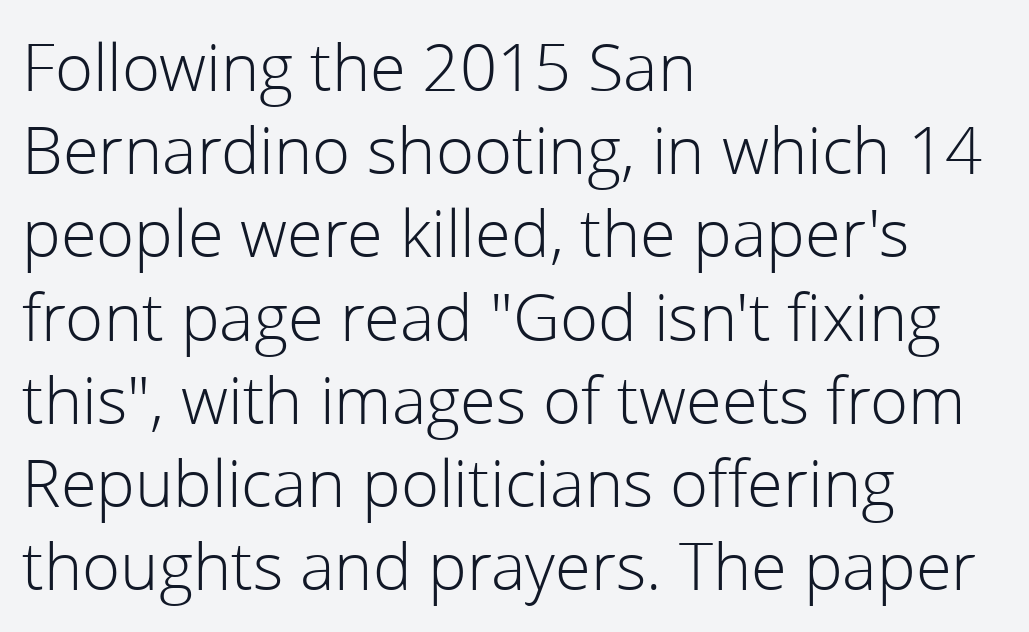
Horizontal alignment here is leftward, the default for most running prose. Is this a fixed-width face? No — the glyphs have proportional, varying widths. A quiet, ordinary-to-light weight characterises the typeface. It's the straight-up-and-down kind of type. The baseline area is clear. The horizontal fit of the characters is conventional and even.
